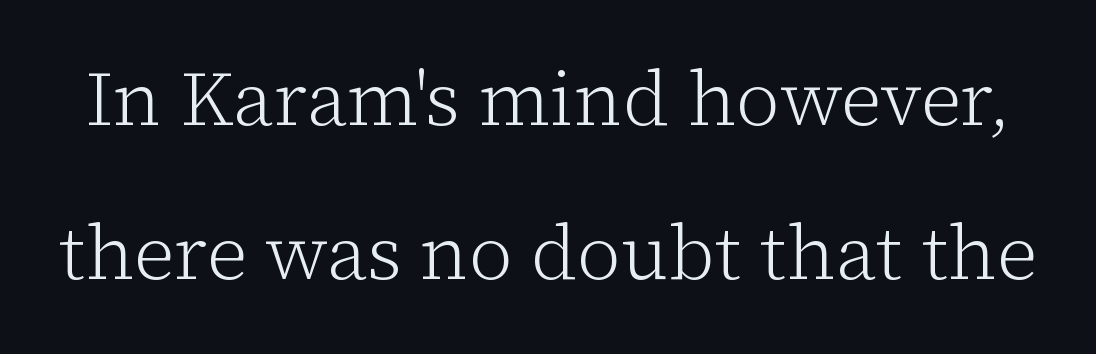
When letters stand straight like this, we call the style roman or upright. A typesetter would label this face a serif. Letters rest on an invisible, unmarked baseline. Character widths vary here, with narrow letters taking less room than wide ones. Rows of type keep a wide berth in the vertical direction.
